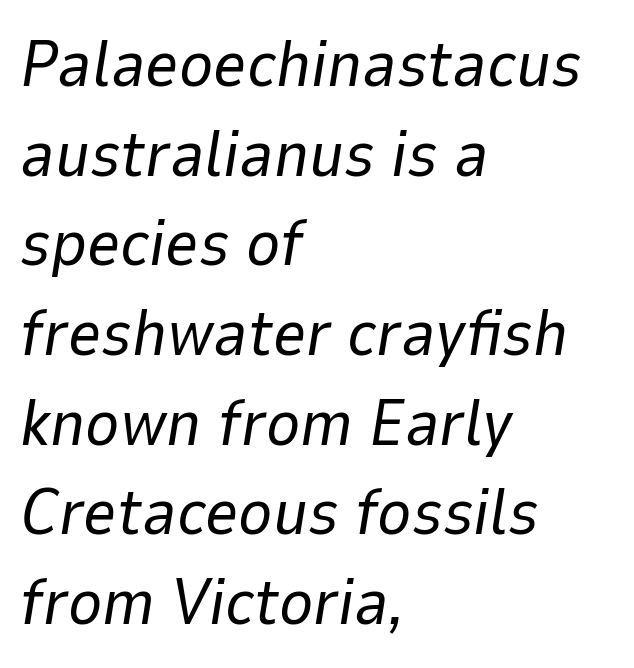
Q: Is the text bold? A: No.
Q: Is the text italic (slanted)? A: Yes, it leans right by about 9 degrees.
Q: Is the text underlined? A: No.
Q: How is the paragraph aligned? A: Left-aligned.
Q: Is the spacing between letters normal or unusually wide? A: Normal.
Q: Is the spacing between lines tight, normal or loose? A: Normal.
Q: Width (condensed, normal, or wide)? A: Normal.
Q: Stroke contrast? A: Low.
Q: x-height? A: Medium.
Q: Monospaced? A: No.
